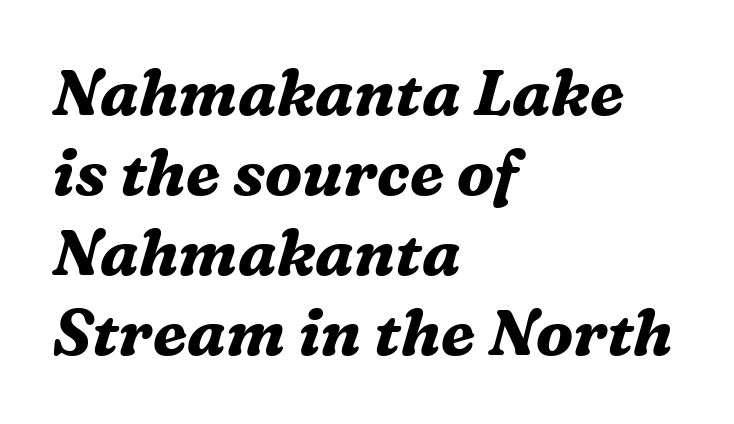
The image shows 64 px bold serif type, italic (leaning right); set left-aligned, normal line spacing (1.25x), normal letter spacing, not underlined; medium stroke contrast and a medium x-height.
